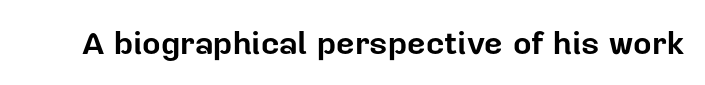
Do the characters align in a grid? No, the font is proportional. The strokes are fattened all the way to bold. The specimen omits any rule beneath the text block's lines. Words appear dense and cohesive because spacing is normal.
